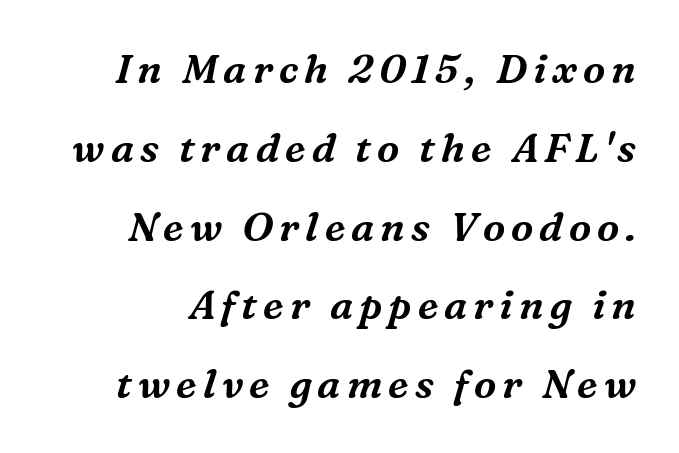
{"serif": "yes", "italic": "yes", "lean": "right", "slant_degrees": 16, "width": "normal", "stroke_contrast": "medium", "x_height": "medium", "monospaced": "no", "underline": "no", "line_spacing": "loose", "line_spacing_ratio": 1.97, "glyph_px": 40}
